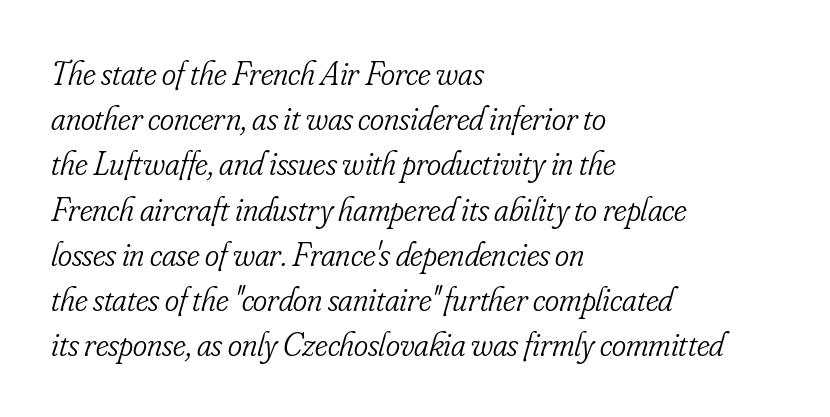
The image shows 34 px light, condensed serif type, italic (leaning right); set left-aligned, normal line spacing (1.33x), normal letter spacing, not underlined; low stroke contrast and a small x-height.
